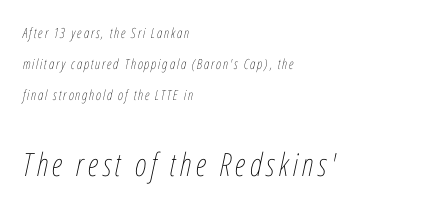
{"italic": "yes", "lean": "right", "slant_degrees": 12, "bold": "no", "weight": "thin", "width": "condensed", "stroke_contrast": "low", "x_height": "medium", "monospaced": "no", "underline": "no", "align": "left", "line_spacing": "loose", "line_spacing_ratio": 2.21, "larger_block": "second", "size_ratio": 2.29, "glyph_px": 32}
